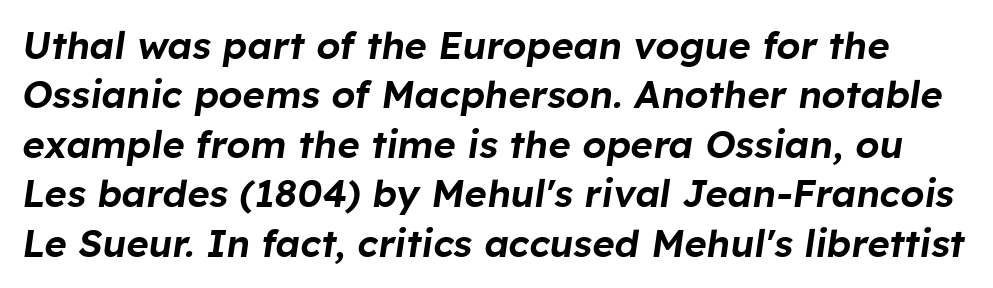
Does the lettering tilt? It does — this is italic. The space between consecutive lines is moderate. Is this a fixed-width face? No — the glyphs have proportional, varying widths. The letterforms sit shoulder to shoulder at normal distance. The baseline area is clear.
